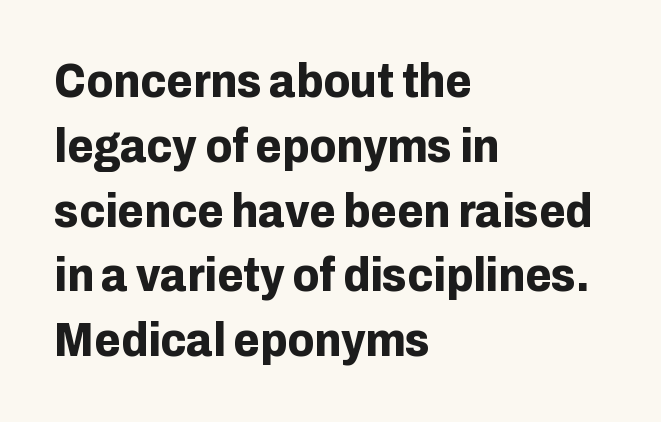
Spacing verdict: proportional, widths tailored to each character. I'd describe the lettering as bold — thick and assertive. Every character sits straight up, as roman type does. Descender tails drop into unmarked territory. Examine the stroke ends and you'll find no serifs.
